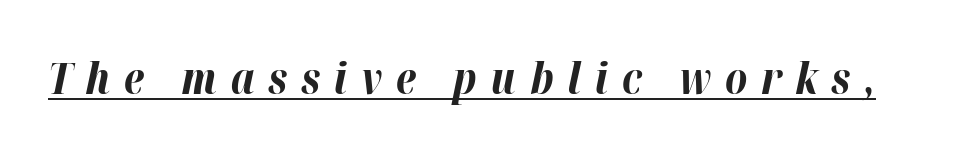
{"italic": "yes", "lean": "right", "slant_degrees": 12, "bold": "yes", "weight": "bold", "width": "normal", "stroke_contrast": "high", "x_height": "medium", "monospaced": "no", "underline": "yes", "letter_spacing": "wide", "letter_spacing_em": 0.32, "glyph_px": 43}
